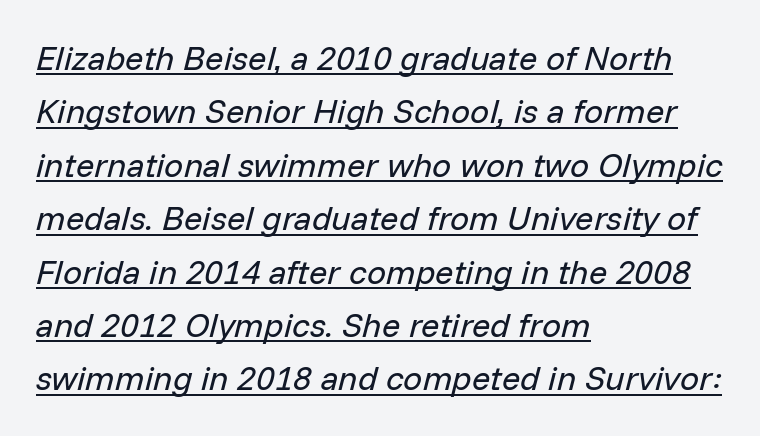
Q: Is the text bold? A: No.
Q: Is the text italic (slanted)? A: Yes, it leans right by about 14 degrees.
Q: Is the text underlined? A: Yes.
Q: How is the paragraph aligned? A: Left-aligned.
Q: Is the spacing between letters normal or unusually wide? A: Normal.
Q: Is the spacing between lines tight, normal or loose? A: Normal.
Q: Width (condensed, normal, or wide)? A: Normal.
Q: Stroke contrast? A: Low.
Q: x-height? A: Medium.
Q: Monospaced? A: No.
